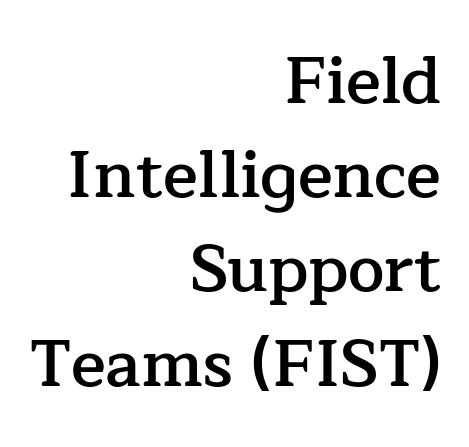
{"serif": "yes", "italic": "no", "bold": "semi", "weight": "semibold", "width": "normal", "stroke_contrast": "low", "x_height": "medium", "monospaced": "no", "underline": "no", "align": "right", "line_spacing": "normal", "line_spacing_ratio": 1.45, "letter_spacing": "normal", "letter_spacing_em": 0.0, "glyph_px": 65}
